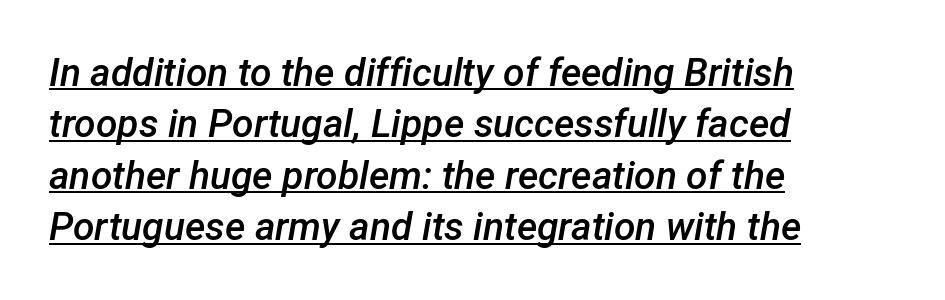
Q: Is the text bold? A: Semi-bold.
Q: Is the text italic (slanted)? A: Yes, it leans right by about 12 degrees.
Q: Is the text underlined? A: Yes.
Q: How is the paragraph aligned? A: Left-aligned.
Q: Is the spacing between letters normal or unusually wide? A: Normal.
Q: Is the spacing between lines tight, normal or loose? A: Normal.
Q: Width (condensed, normal, or wide)? A: Normal.
Q: Stroke contrast? A: Low.
Q: x-height? A: Medium.
Q: Monospaced? A: No.
